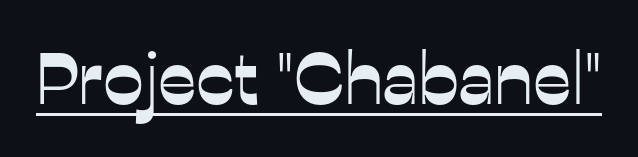
A roman cut, with each character standing at attention. Standard letterfit; no display-style spreading of the glyphs. These lines are rendered in a variable-pitch font. The face used here appears with an underline applied. Typographically, this falls in the sans-serif category.
